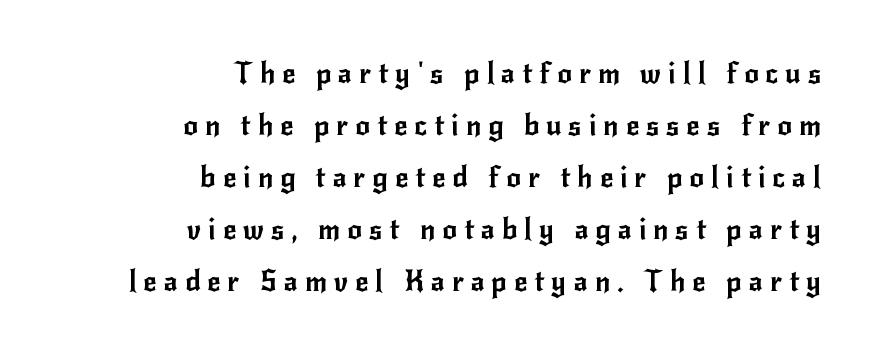
Q: Is the text italic (slanted)? A: No, it is upright.
Q: Is the typeface a serif or a sans-serif typeface? A: Sans-serif.
Q: Is the text underlined? A: No.
Q: How is the paragraph aligned? A: Right-aligned.
Q: Is the spacing between letters normal or unusually wide? A: Unusually wide.
Q: Width (condensed, normal, or wide)? A: Normal.
Q: Stroke contrast? A: Low.
Q: x-height? A: Small.
Q: Monospaced? A: No.
